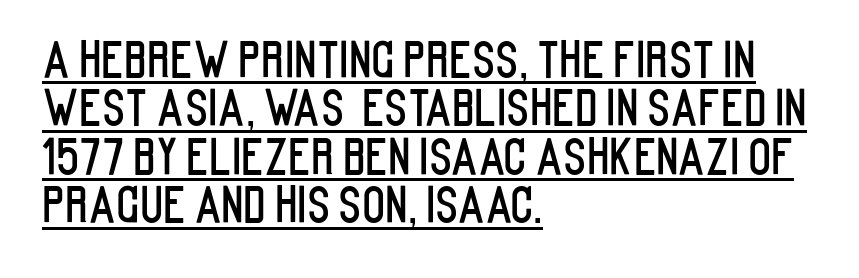
{"serif": "no", "italic": "no", "width": "condensed", "stroke_contrast": "low", "x_height": "large", "monospaced": "no", "underline": "yes", "align": "left", "line_spacing": "tight", "line_spacing_ratio": 1.01, "letter_spacing": "normal", "letter_spacing_em": 0.0, "glyph_px": 48}
